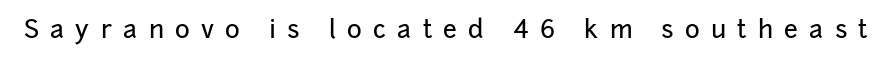
Q: Is the text italic (slanted)? A: No, it is upright.
Q: Is the text underlined? A: No.
Q: Is the spacing between letters normal or unusually wide? A: Unusually wide.
